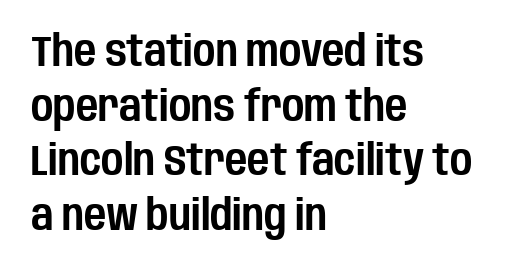
The image shows 43 px condensed sans-serif type, upright; set left-aligned, normal line spacing (1.27x), normal letter spacing, not underlined; low stroke contrast and a large x-height.
